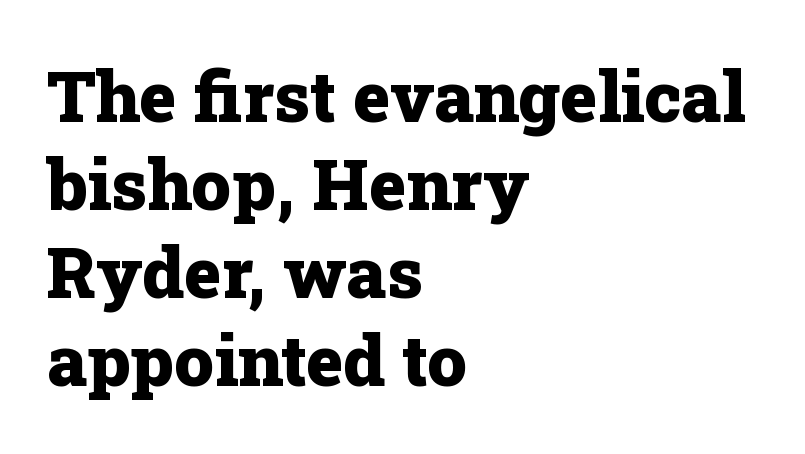
This sample has the flowing, uneven cadence of proportional lettering. Just letters on the line, the space beneath them empty. The characters display serif detailing at their extremities. Layout note: lines flush left. You could call the tracking neutral — neither tight nor loose. Emphasis by weight is at full strength: bold.
